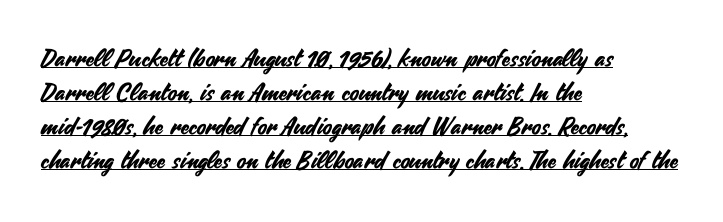
Short note: letters normally spaced. The block of text has a typical density, with ordinary space between rows. Horizontal alignment here is leftward, the default for most running prose. Underline: present.
